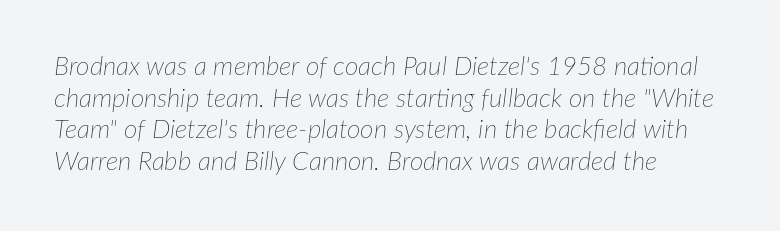
Q: Is the text bold? A: No.
Q: Is the text italic (slanted)? A: Yes, it leans right by about 7 degrees.
Q: Is the text underlined? A: No.
Q: How is the paragraph aligned? A: Left-aligned.
Q: Is the spacing between letters normal or unusually wide? A: Normal.
